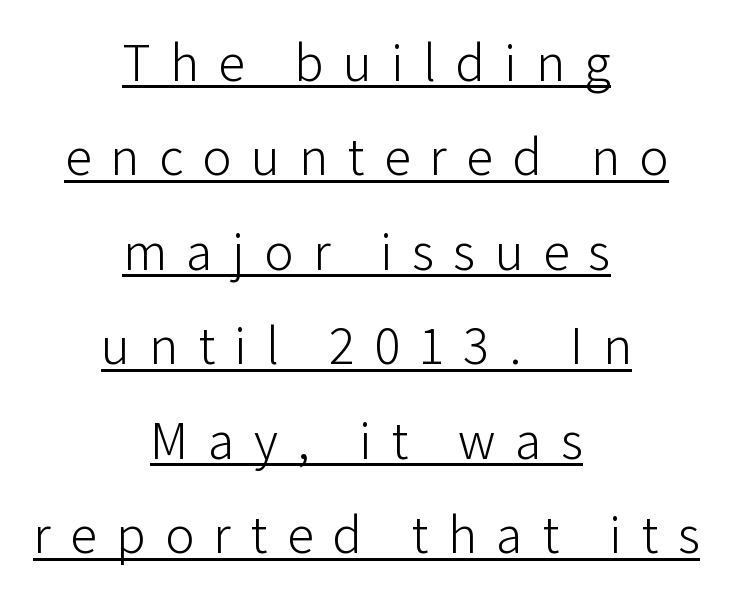
The image shows 54 px light sans-serif type, upright; set centered, line spacing 1.75x, unusually wide letter spacing (+0.36 em), underlined; low stroke contrast and a medium x-height.
